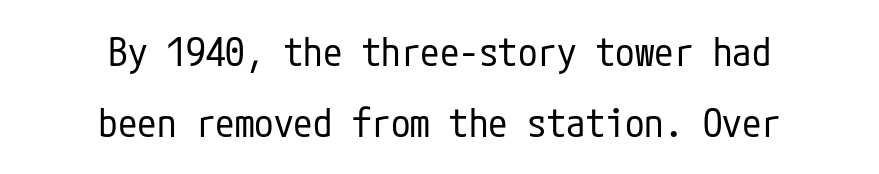
The image shows 39 px regular-weight, condensed sans-serif type, upright; set centered, line spacing 1.82x, normal letter spacing, not underlined; low stroke contrast and a medium x-height.
